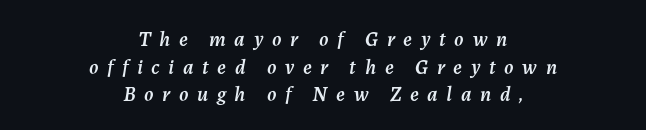
{"italic": "yes", "lean": "right", "slant_degrees": 7, "underline": "no", "align": "center", "line_spacing": "normal", "line_spacing_ratio": 1.31, "letter_spacing": "wide", "letter_spacing_em": 0.41, "glyph_px": 21}
